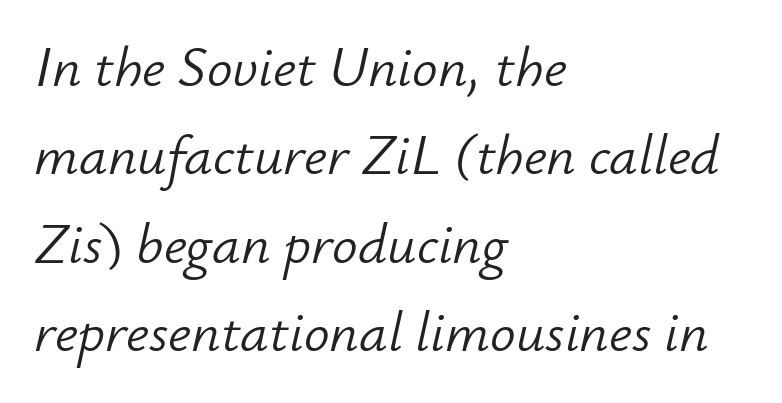
Q: Is the text bold? A: No.
Q: Is the text italic (slanted)? A: Yes, it leans right by about 12 degrees.
Q: Is the text underlined? A: No.
Q: How is the paragraph aligned? A: Left-aligned.
Q: Is the spacing between letters normal or unusually wide? A: Normal.
Q: Is the spacing between lines tight, normal or loose? A: Normal.
Q: Width (condensed, normal, or wide)? A: Normal.
Q: Stroke contrast? A: Low.
Q: x-height? A: Small.
Q: Monospaced? A: No.
